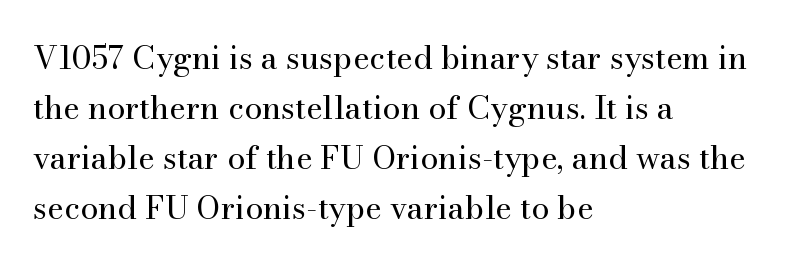
{"serif": "yes", "italic": "no", "bold": "no", "weight": "regular", "width": "normal", "stroke_contrast": "medium", "x_height": "small", "monospaced": "no", "underline": "no", "align": "left", "line_spacing": "normal", "line_spacing_ratio": 1.56, "letter_spacing": "normal", "letter_spacing_em": 0.0, "glyph_px": 32}
